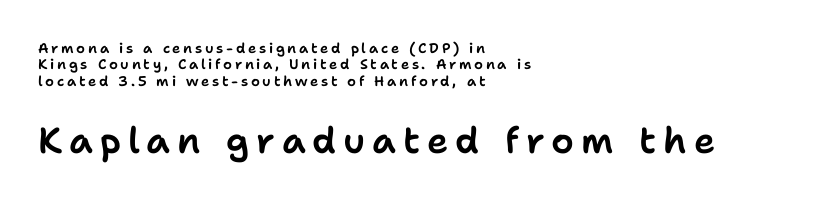
Q: Is the text italic (slanted)? A: No, it is upright.
Q: Is the typeface a serif or a sans-serif typeface? A: Sans-serif.
Q: Is the text underlined? A: No.
Q: How is the paragraph aligned? A: Left-aligned.
Q: Which block of text is set in a larger size, the first (top) or the second (bottom)? A: The second (bottom) one.
Q: Width (condensed, normal, or wide)? A: Normal.
Q: Stroke contrast? A: Low.
Q: x-height? A: Medium.
Q: Monospaced? A: No.
